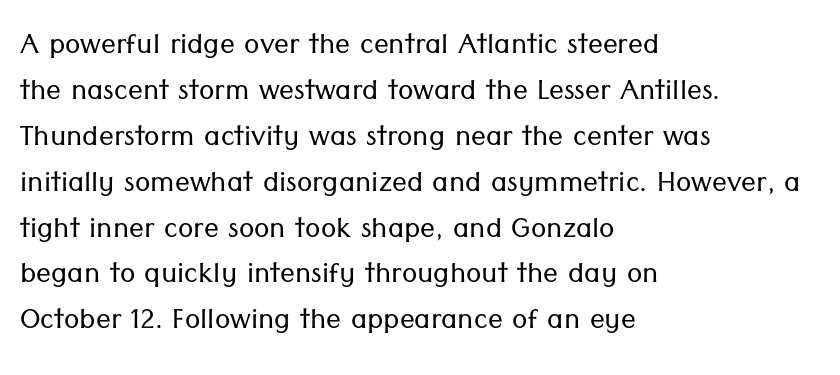
Ordinary non-slanted type is in use. These lines are set flush left with a ragged right edge. Here the designer chose a conventional face with non-uniform glyph widths. There is no visible air inserted between adjacent glyphs. The strokes are not fattened; the text isn't bold.
